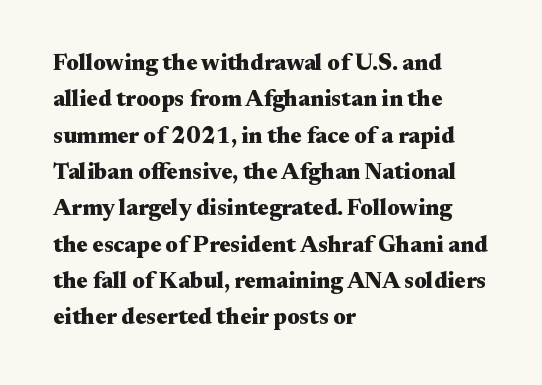
{"italic": "no", "bold": "yes", "underline": "no", "align": "left", "line_spacing": "normal", "line_spacing_ratio": 1.58, "letter_spacing": "normal", "letter_spacing_em": 0.0, "glyph_px": 23}
